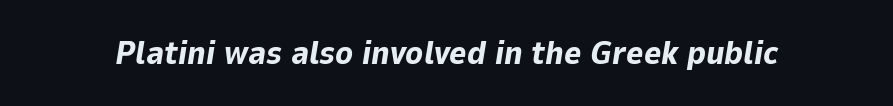
{"italic": "yes", "lean": "right", "slant_degrees": 9, "bold": "yes", "weight": "bold", "width": "normal", "stroke_contrast": "low", "x_height": "medium", "monospaced": "no", "underline": "no", "letter_spacing": "normal", "letter_spacing_em": 0.0, "glyph_px": 33}
